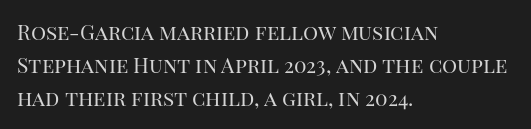
{"italic": "no", "bold": "no", "underline": "no", "align": "left", "line_spacing": "normal", "line_spacing_ratio": 1.57, "letter_spacing": "normal", "letter_spacing_em": 0.0, "glyph_px": 21}
